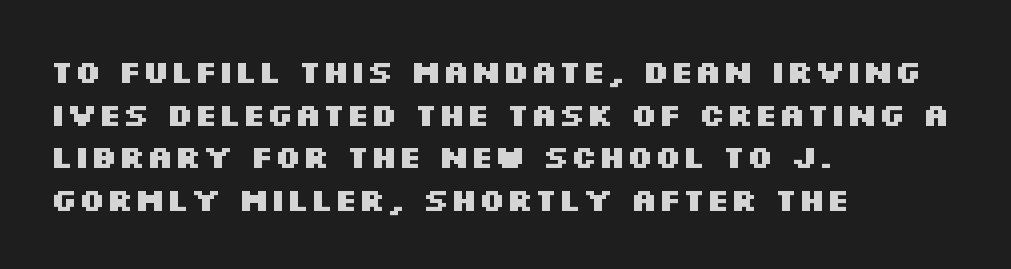
Designer's note — italics off, roman on. Quick note: underline off. Casual observation: everything's shoved over to the left. Its strokes are broad and dark, the hallmark of bold type. The passage shown is typed in a proportional face where columns would drift.
